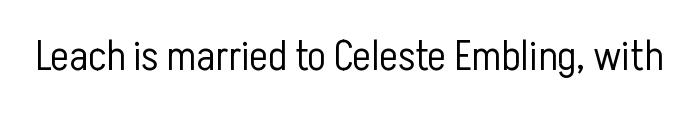
The image shows 43 px light, condensed sans-serif type, upright; set normal letter spacing, not underlined; low stroke contrast and a medium x-height.
